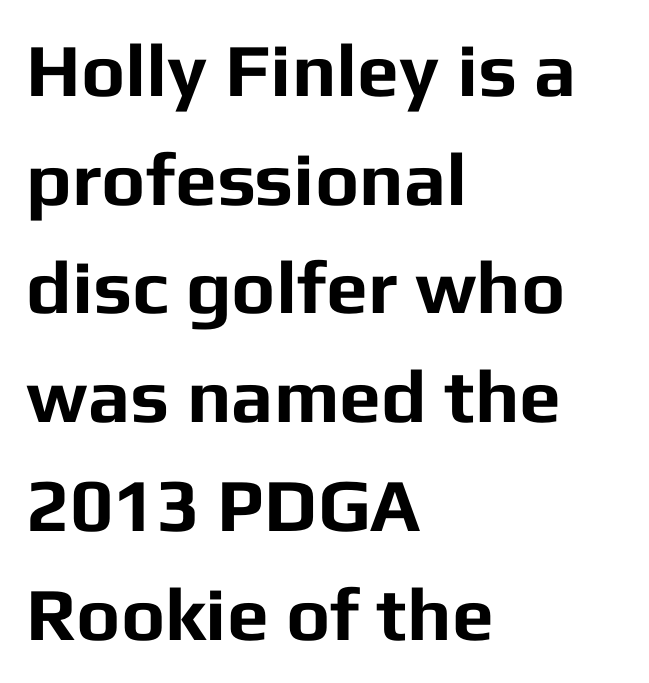
{"serif": "no", "italic": "no", "bold": "yes", "weight": "bold", "width": "normal", "stroke_contrast": "low", "x_height": "medium", "monospaced": "no", "underline": "no", "align": "left", "line_spacing": "normal", "line_spacing_ratio": 1.45, "letter_spacing": "normal", "letter_spacing_em": 0.0, "glyph_px": 75}
